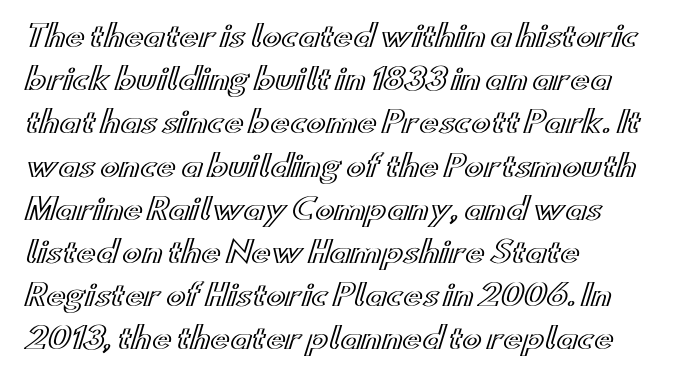
The image shows 29 px wide type; set left-aligned, normal line spacing (1.49x), normal letter spacing, not underlined; a small x-height.
